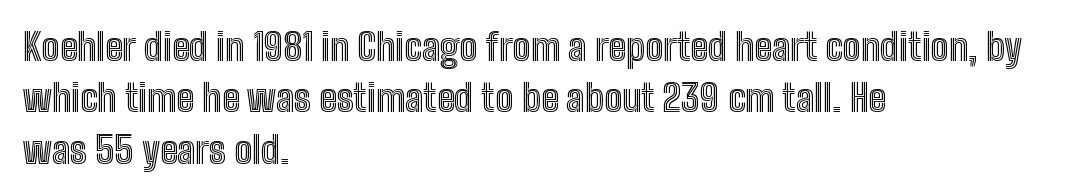
Horizontal bands of white between lines are of average thickness. The foot of each line stays bare and open. Posture: vertical. Words appear dense and cohesive because spacing is normal.
